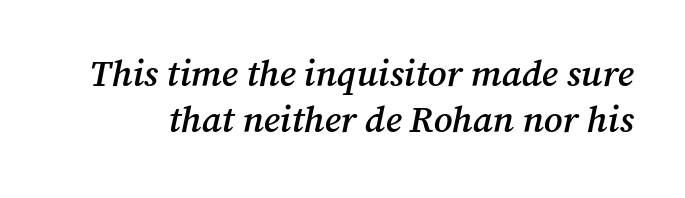
The image shows 37 px semibold serif type, italic (leaning right); set normal line spacing (1.25x), normal letter spacing, not underlined; medium stroke contrast and a medium x-height.
